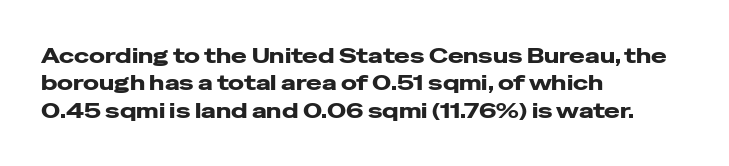
Q: Is the text italic (slanted)? A: No, it is upright.
Q: Is the text underlined? A: No.
Q: How is the paragraph aligned? A: Left-aligned.
Q: Is the spacing between letters normal or unusually wide? A: Normal.
Q: Is the spacing between lines tight, normal or loose? A: Normal.
